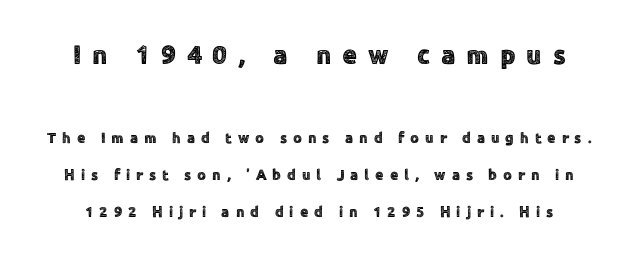
Q: Is the text italic (slanted)? A: No, it is upright.
Q: Is the text underlined? A: No.
Q: Is the spacing between letters normal or unusually wide? A: Unusually wide.
Q: Is the spacing between lines tight, normal or loose? A: Loose.
Q: Which block of text is set in a larger size, the first (top) or the second (bottom)? A: The first (top) one.
